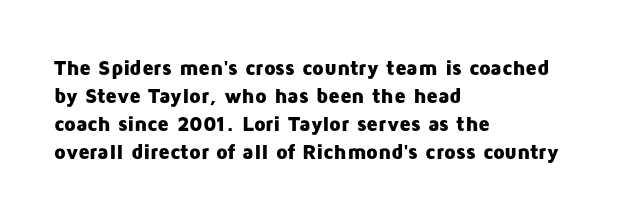
The image shows 21 px bold type, upright; set left-aligned, normal line spacing (1.34x), normal letter spacing, not underlined.
